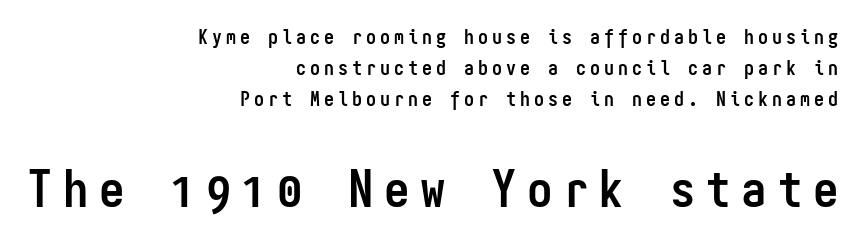
The image shows 51 px semibold, condensed sans-serif type, upright, monospaced; set right-aligned, normal line spacing (1.54x), unusually wide letter spacing (+0.2 em), not underlined; the second (bottom) block is 2.55x larger; low stroke contrast and a medium x-height.
